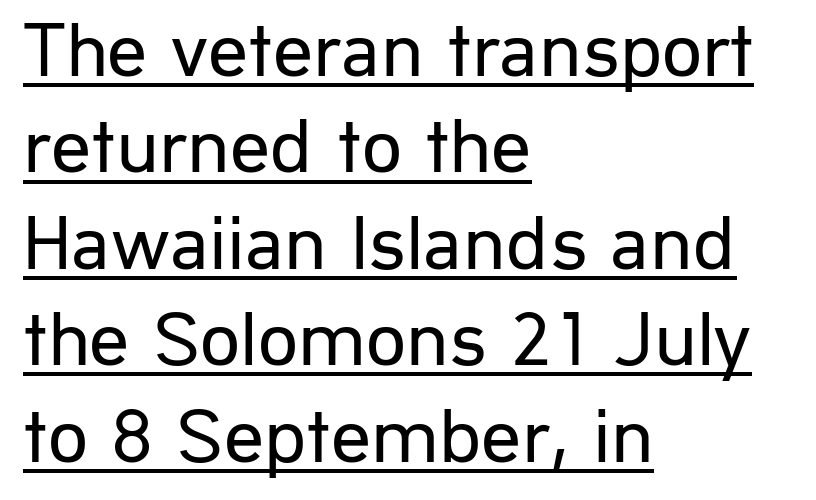
Q: Is the text bold? A: No.
Q: Is the text italic (slanted)? A: No, it is upright.
Q: Is the typeface a serif or a sans-serif typeface? A: Sans-serif.
Q: Is the text underlined? A: Yes.
Q: How is the paragraph aligned? A: Left-aligned.
Q: Is the spacing between letters normal or unusually wide? A: Normal.
Q: Width (condensed, normal, or wide)? A: Normal.
Q: Stroke contrast? A: Low.
Q: x-height? A: Medium.
Q: Monospaced? A: No.
